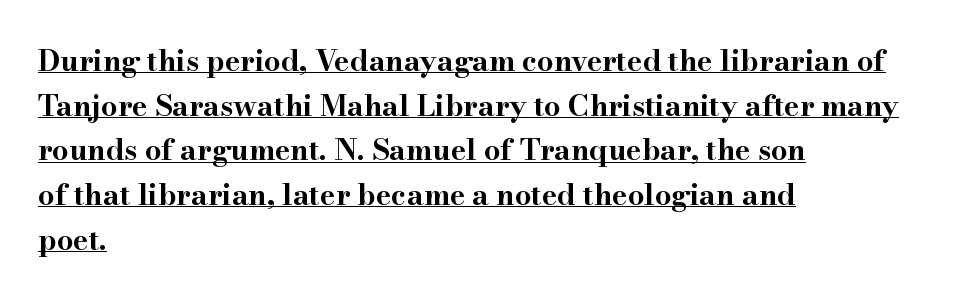
{"serif": "yes", "italic": "no", "bold": "yes", "weight": "bold", "width": "wide", "stroke_contrast": "high", "x_height": "small", "monospaced": "no", "underline": "yes", "align": "left", "line_spacing": "normal", "line_spacing_ratio": 1.54, "letter_spacing": "normal", "letter_spacing_em": 0.0, "glyph_px": 29}
